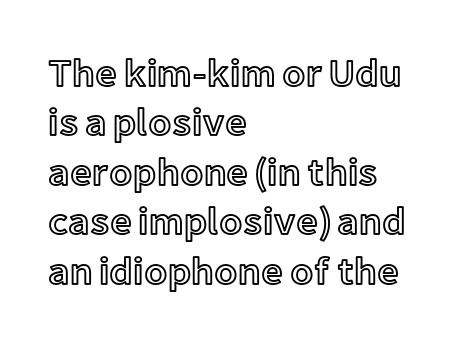
Tracking here is standard; glyphs follow each other at the usual distance. These lines are rendered in a variable-pitch font. A classic flush-left, rag-right setting is used for this passage. Reading down the column, the eye jumps a familiar distance to each next line. Bare-footed words on every line. Designer's note — italics off, roman on.
